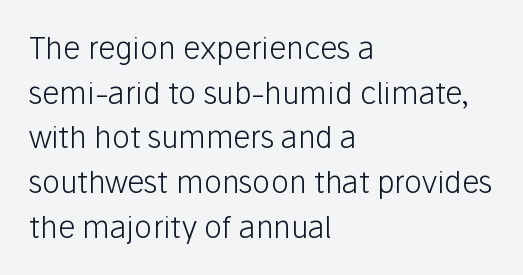
{"serif": "no", "italic": "no", "bold": "no", "weight": "light", "width": "normal", "stroke_contrast": "low", "x_height": "medium", "monospaced": "no", "underline": "no", "align": "left", "line_spacing": "normal", "line_spacing_ratio": 1.49, "letter_spacing": "normal", "letter_spacing_em": 0.0, "glyph_px": 30}
